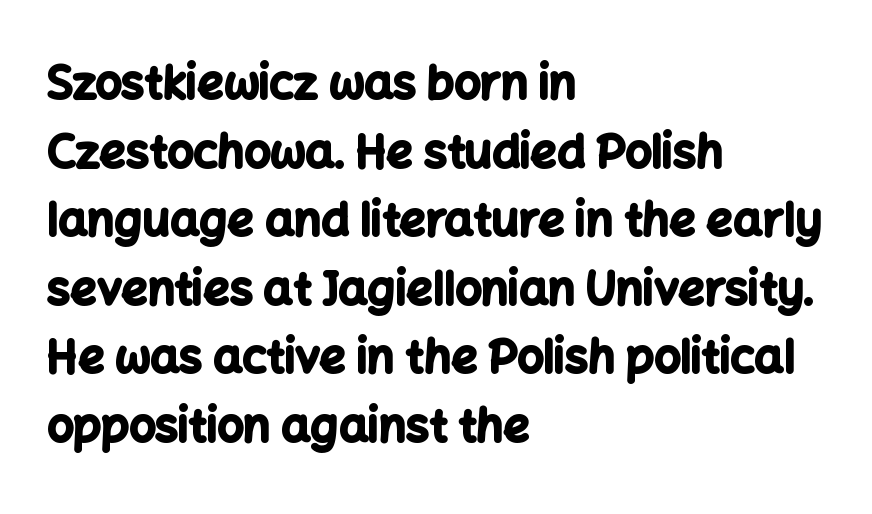
Rendered with straight, roman letterforms. Descenders hang freely into open space. Whoever set this chose a conventional vertical rhythm. On the weight axis this lands at bold, roughly 700. The text block is weighted toward the left margin, trailing off unevenly rightward. Varying glyph widths throughout — classic text-font behaviour.
